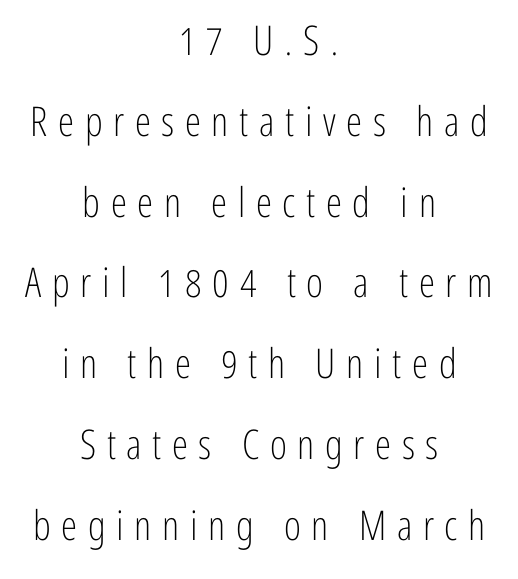
Q: Is the text bold? A: No.
Q: Is the text italic (slanted)? A: No, it is upright.
Q: Is the typeface a serif or a sans-serif typeface? A: Sans-serif.
Q: Is the text underlined? A: No.
Q: How is the paragraph aligned? A: Centered.
Q: Is the spacing between letters normal or unusually wide? A: Unusually wide.
Q: Is the spacing between lines tight, normal or loose? A: Loose.
Q: Width (condensed, normal, or wide)? A: Condensed.
Q: Stroke contrast? A: Low.
Q: x-height? A: Medium.
Q: Monospaced? A: No.
